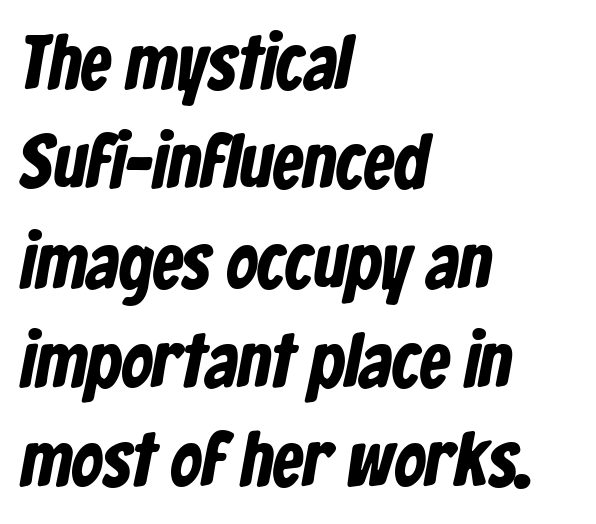
{"serif": "no", "bold": "yes", "weight": "bold", "width": "condensed", "stroke_contrast": "low", "x_height": "medium", "monospaced": "no", "underline": "no", "align": "left", "line_spacing": "normal", "line_spacing_ratio": 1.29, "letter_spacing": "normal", "letter_spacing_em": 0.0, "glyph_px": 77}
